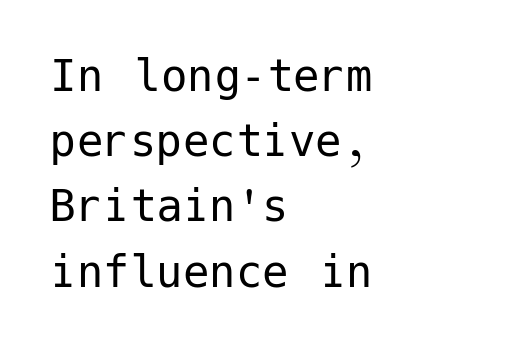
{"serif": "no", "italic": "no", "bold": "no", "weight": "regular", "width": "normal", "stroke_contrast": "low", "x_height": "medium", "underline": "no", "align": "left", "line_spacing_ratio": 1.23, "letter_spacing": "normal", "letter_spacing_em": 0.0, "glyph_px": 53}
